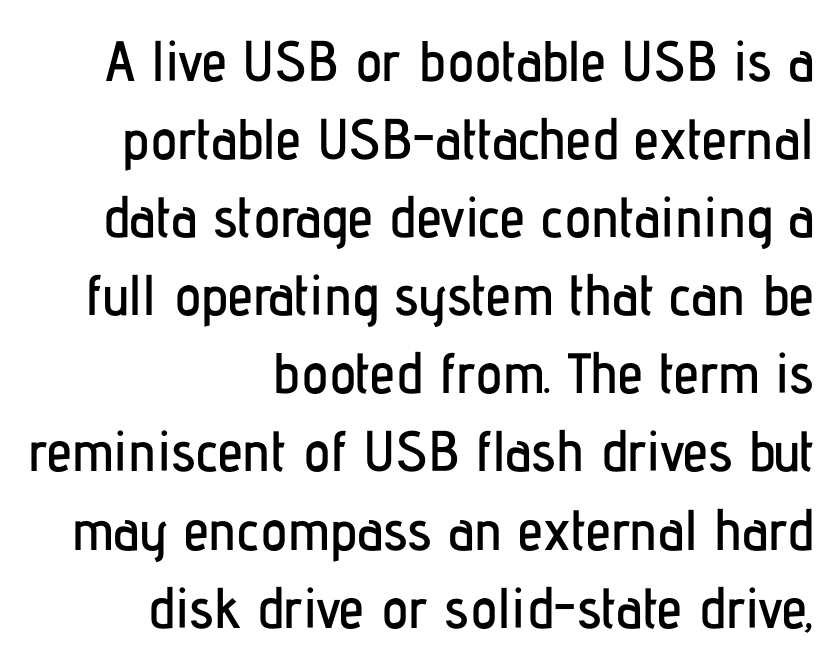
{"serif": "no", "italic": "no", "width": "condensed", "stroke_contrast": "low", "x_height": "medium", "monospaced": "no", "underline": "no", "align": "right", "line_spacing": "normal", "line_spacing_ratio": 1.37, "letter_spacing": "normal", "letter_spacing_em": 0.0, "glyph_px": 57}
